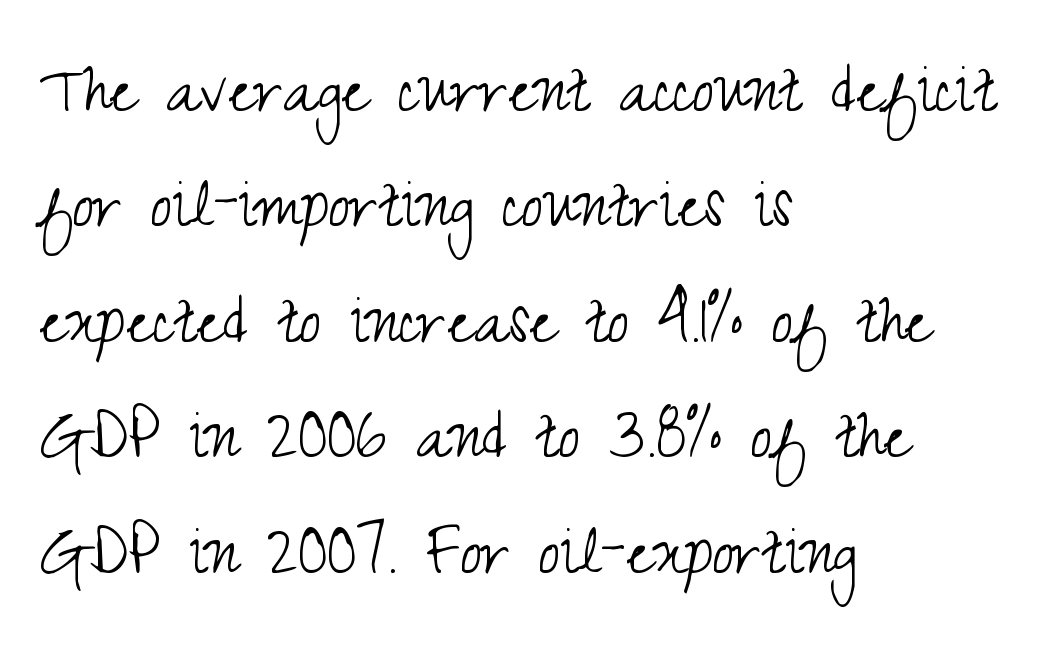
{"serif": "no", "italic": "no", "bold": "no", "weight": "light", "width": "condensed", "stroke_contrast": "medium", "x_height": "small", "monospaced": "no", "underline": "no", "align": "left", "line_spacing": "normal", "line_spacing_ratio": 1.48, "letter_spacing": "normal", "letter_spacing_em": 0.0, "glyph_px": 78}
